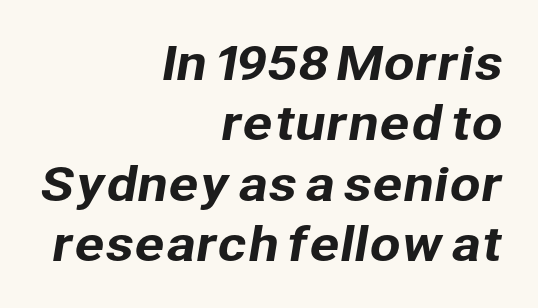
Are there feet on the stems? There aren't — it's a sans. The zone under the glyphs is completely vacant. Line endings align vertically; line beginnings do not. Normally led — the rows are evenly, conventionally spaced. You could call the tracking neutral — neither tight nor loose. The letters advance in unequal steps, a hallmark of proportional type.
